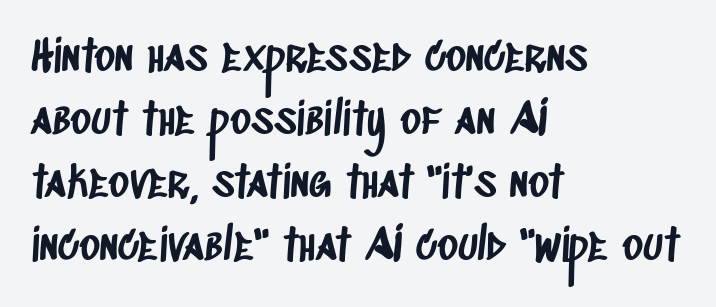
Q: Is the typeface a serif or a sans-serif typeface? A: Sans-serif.
Q: Is the text underlined? A: No.
Q: How is the paragraph aligned? A: Left-aligned.
Q: Is the spacing between letters normal or unusually wide? A: Normal.
Q: Is the spacing between lines tight, normal or loose? A: Normal.
Q: Width (condensed, normal, or wide)? A: Condensed.
Q: Stroke contrast? A: Low.
Q: x-height? A: Large.
Q: Monospaced? A: No.
